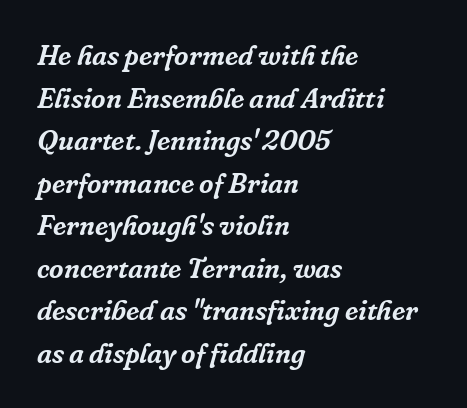
Every character sits at an angle, as italics do. Does the copy run flush right? No — it runs flush left. I'd call this a serif setting — the letters wear small feet. A normal amount of white space separates one row of letters from the next. Does extra space separate the letters? No, they use regular spacing. Check the space under the baseline: it is left empty.
